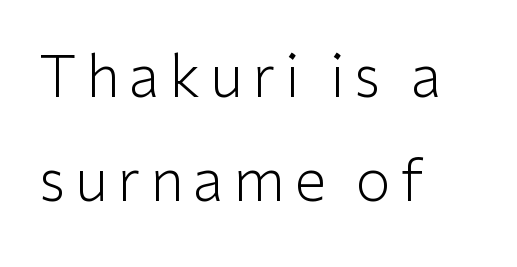
Alignment: flush left. This is the regular roman posture of the typeface. A typesetter would call this proportional, since set widths differ per character. Underline: absent. Grotesque or geometric, the face here clearly has no serifs. Summary of weight: not heavy and not bold.
